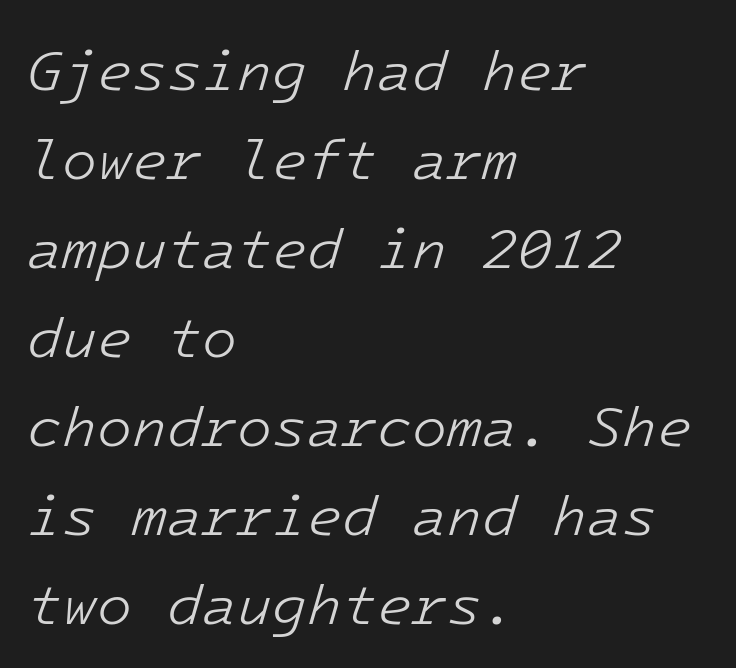
The type is set solid horizontally, with unmodified tracking. Alignment: flush left. Counters stay open thanks to moderate or lighter strokes. Horizontal bands of white between lines are of average thickness. The specimen reads as italic at a glance.
